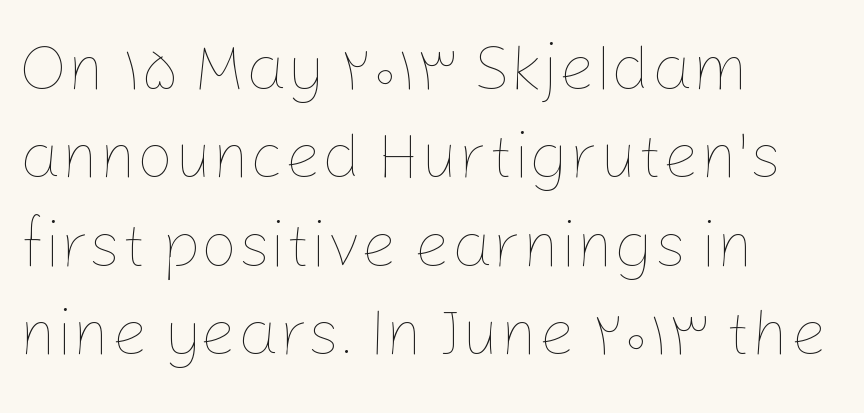
Q: Is the text bold? A: No.
Q: Is the text italic (slanted)? A: No, it is upright.
Q: Is the text underlined? A: No.
Q: How is the paragraph aligned? A: Left-aligned.
Q: Is the spacing between letters normal or unusually wide? A: Normal.
Q: Is the spacing between lines tight, normal or loose? A: Normal.
Q: Width (condensed, normal, or wide)? A: Normal.
Q: Stroke contrast? A: Low.
Q: x-height? A: Medium.
Q: Monospaced? A: No.
